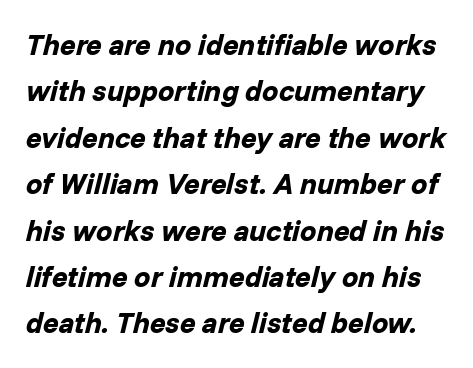
Q: Is the text bold? A: Yes.
Q: Is the text italic (slanted)? A: Yes, it leans right by about 14 degrees.
Q: Is the text underlined? A: No.
Q: Is the spacing between letters normal or unusually wide? A: Normal.
Q: Is the spacing between lines tight, normal or loose? A: Normal.
Q: Width (condensed, normal, or wide)? A: Normal.
Q: Stroke contrast? A: Low.
Q: x-height? A: Medium.
Q: Monospaced? A: No.
